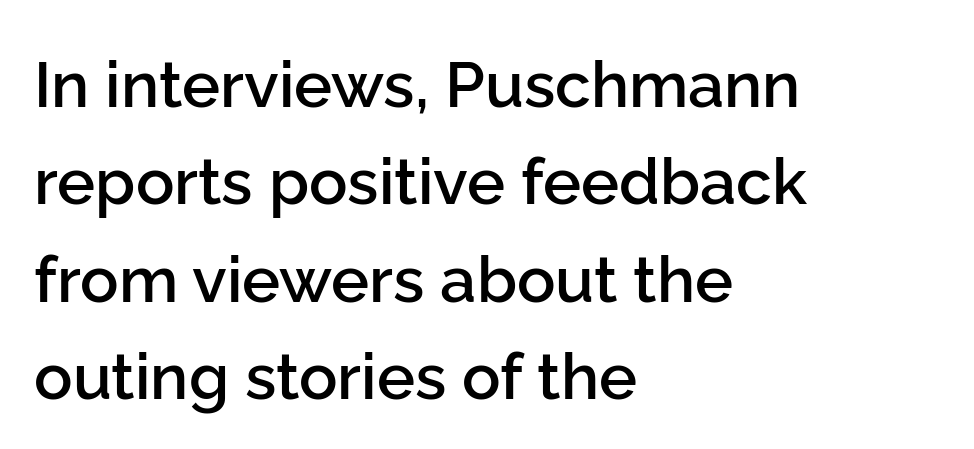
Q: Is the text bold? A: Semi-bold.
Q: Is the text italic (slanted)? A: No, it is upright.
Q: Is the typeface a serif or a sans-serif typeface? A: Sans-serif.
Q: Is the text underlined? A: No.
Q: How is the paragraph aligned? A: Left-aligned.
Q: Is the spacing between letters normal or unusually wide? A: Normal.
Q: Is the spacing between lines tight, normal or loose? A: Normal.
Q: Width (condensed, normal, or wide)? A: Normal.
Q: Stroke contrast? A: Low.
Q: x-height? A: Medium.
Q: Monospaced? A: No.
